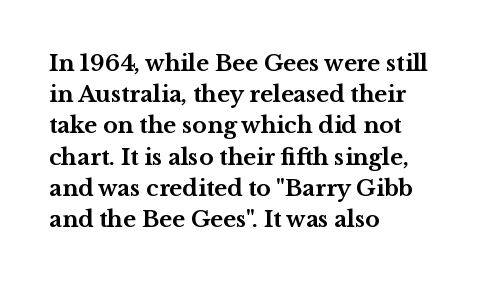
Q: Is the text bold? A: Yes.
Q: Is the text italic (slanted)? A: No, it is upright.
Q: Is the text underlined? A: No.
Q: How is the paragraph aligned? A: Left-aligned.
Q: Is the spacing between letters normal or unusually wide? A: Normal.
Q: Is the spacing between lines tight, normal or loose? A: Normal.
